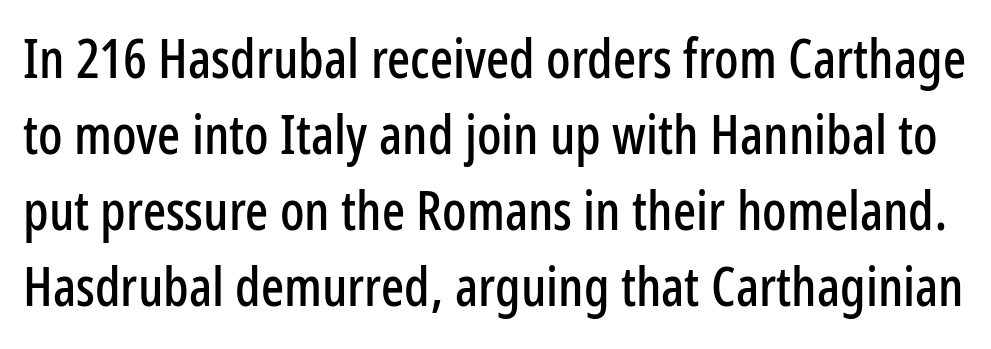
Q: Is the text italic (slanted)? A: No, it is upright.
Q: Is the typeface a serif or a sans-serif typeface? A: Sans-serif.
Q: Is the text underlined? A: No.
Q: Is the spacing between letters normal or unusually wide? A: Normal.
Q: Is the spacing between lines tight, normal or loose? A: Normal.
Q: Width (condensed, normal, or wide)? A: Condensed.
Q: Stroke contrast? A: Low.
Q: x-height? A: Medium.
Q: Monospaced? A: No.
